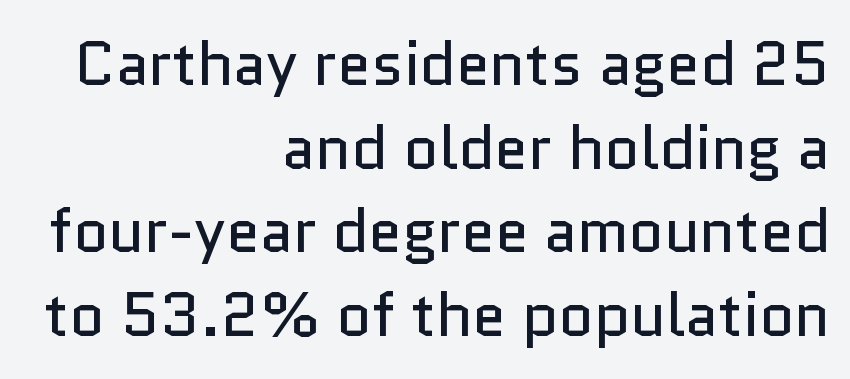
Q: Is the text bold? A: No.
Q: Is the text italic (slanted)? A: No, it is upright.
Q: Is the typeface a serif or a sans-serif typeface? A: Sans-serif.
Q: Is the text underlined? A: No.
Q: How is the paragraph aligned? A: Right-aligned.
Q: Is the spacing between letters normal or unusually wide? A: Normal.
Q: Is the spacing between lines tight, normal or loose? A: Normal.
Q: Width (condensed, normal, or wide)? A: Normal.
Q: Stroke contrast? A: Low.
Q: x-height? A: Medium.
Q: Monospaced? A: No.
